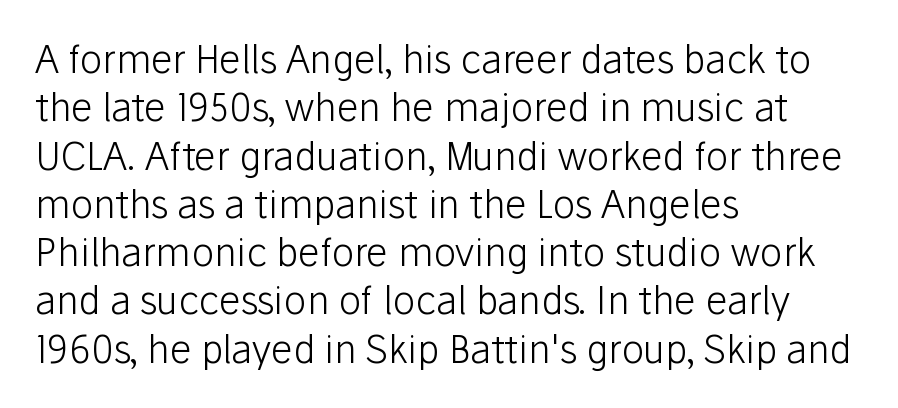
Q: Is the text bold? A: No.
Q: Is the text italic (slanted)? A: No, it is upright.
Q: Is the typeface a serif or a sans-serif typeface? A: Sans-serif.
Q: Is the text underlined? A: No.
Q: How is the paragraph aligned? A: Left-aligned.
Q: Is the spacing between letters normal or unusually wide? A: Normal.
Q: Is the spacing between lines tight, normal or loose? A: Normal.
Q: Width (condensed, normal, or wide)? A: Normal.
Q: Stroke contrast? A: Low.
Q: x-height? A: Medium.
Q: Monospaced? A: No.
